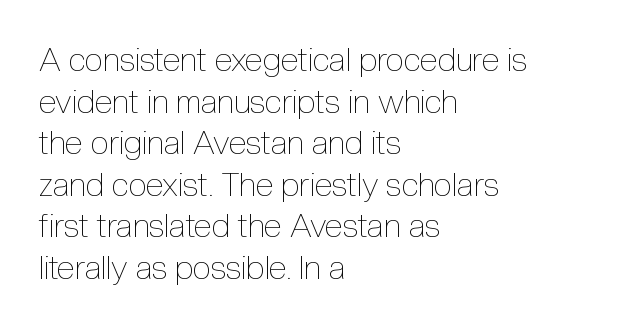
Q: Is the text bold? A: No.
Q: Is the text italic (slanted)? A: No, it is upright.
Q: Is the text underlined? A: No.
Q: How is the paragraph aligned? A: Left-aligned.
Q: Is the spacing between letters normal or unusually wide? A: Normal.
Q: Is the spacing between lines tight, normal or loose? A: Normal.
Q: Width (condensed, normal, or wide)? A: Condensed.
Q: x-height? A: Medium.
Q: Monospaced? A: No.
